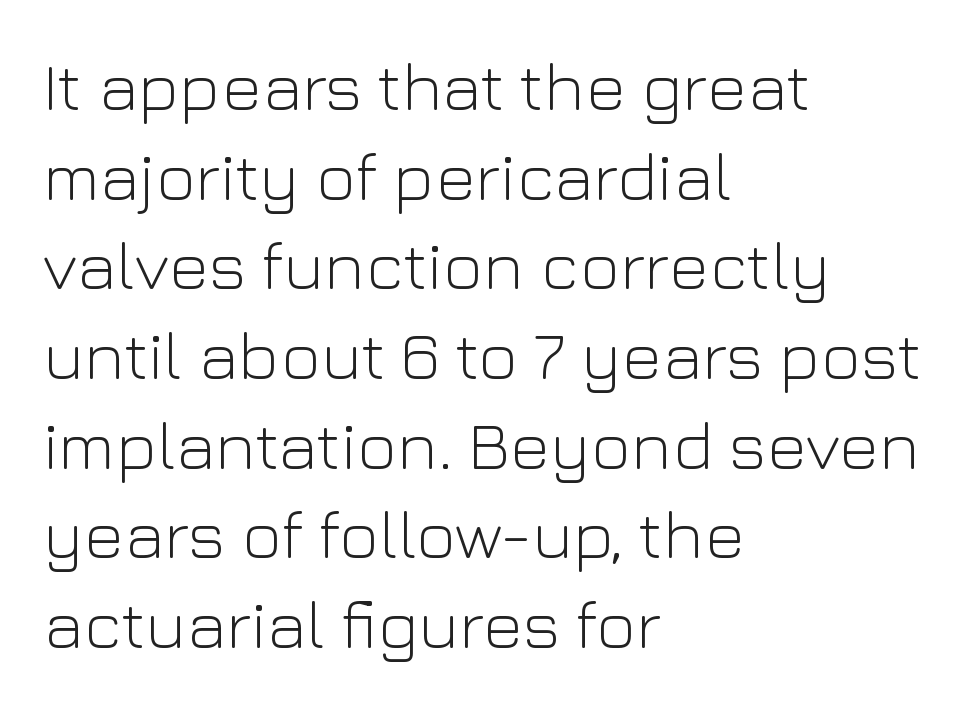
Q: Is the text bold? A: No.
Q: Is the text italic (slanted)? A: No, it is upright.
Q: Is the typeface a serif or a sans-serif typeface? A: Sans-serif.
Q: Is the text underlined? A: No.
Q: How is the paragraph aligned? A: Left-aligned.
Q: Is the spacing between letters normal or unusually wide? A: Normal.
Q: Is the spacing between lines tight, normal or loose? A: Normal.
Q: Width (condensed, normal, or wide)? A: Normal.
Q: Stroke contrast? A: Low.
Q: x-height? A: Medium.
Q: Monospaced? A: No.
